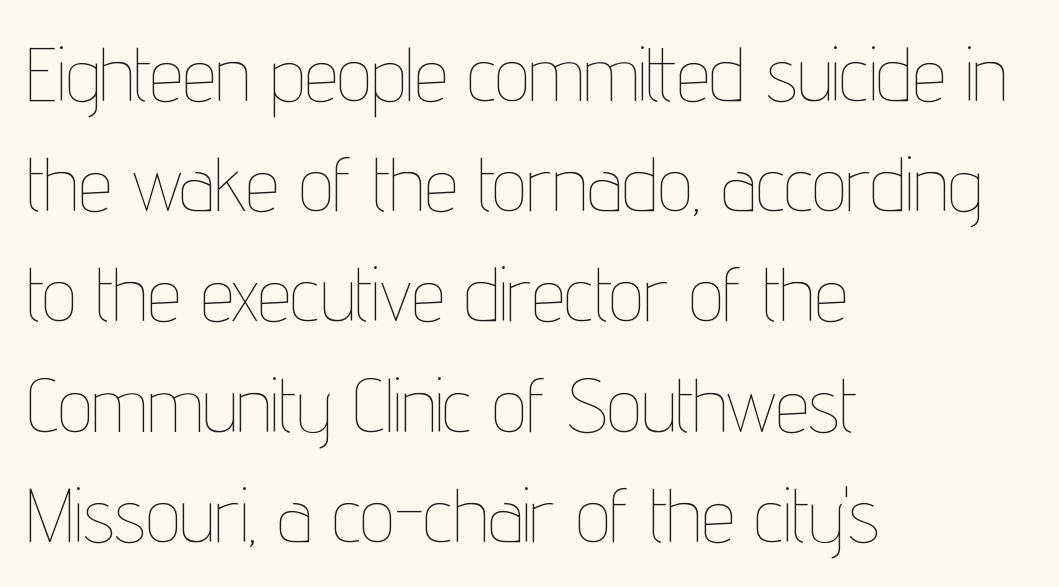
Q: Is the text bold? A: No.
Q: Is the text italic (slanted)? A: No, it is upright.
Q: Is the text underlined? A: No.
Q: How is the paragraph aligned? A: Left-aligned.
Q: Is the spacing between letters normal or unusually wide? A: Normal.
Q: Is the spacing between lines tight, normal or loose? A: Normal.
Q: Width (condensed, normal, or wide)? A: Condensed.
Q: Stroke contrast? A: Low.
Q: x-height? A: Medium.
Q: Monospaced? A: No.
